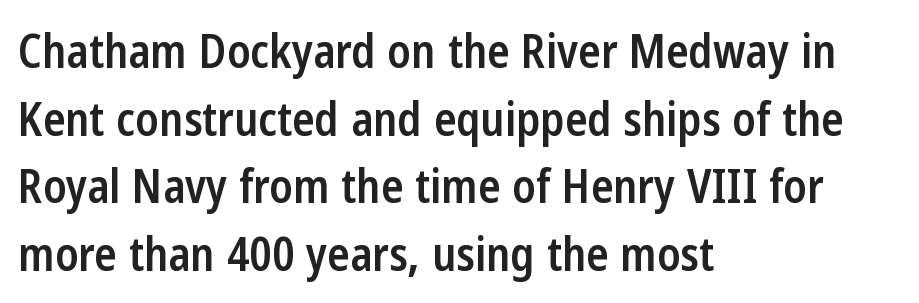
Q: Is the text bold? A: Semi-bold.
Q: Is the text italic (slanted)? A: No, it is upright.
Q: Is the typeface a serif or a sans-serif typeface? A: Sans-serif.
Q: Is the text underlined? A: No.
Q: How is the paragraph aligned? A: Left-aligned.
Q: Is the spacing between letters normal or unusually wide? A: Normal.
Q: Is the spacing between lines tight, normal or loose? A: Normal.
Q: Width (condensed, normal, or wide)? A: Condensed.
Q: Stroke contrast? A: Low.
Q: x-height? A: Medium.
Q: Monospaced? A: No.
